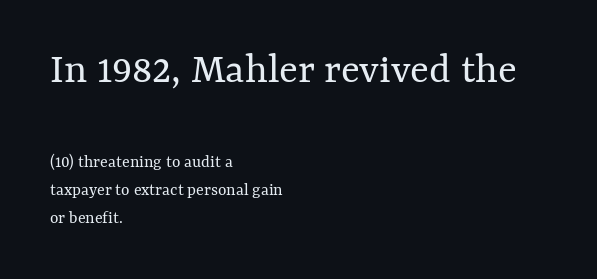
The image shows 44 px regular-weight type, upright; set left-aligned, normal line spacing (1.55x), normal letter spacing, not underlined; the first (top) block is 2.44x larger; medium stroke contrast and a medium x-height.
